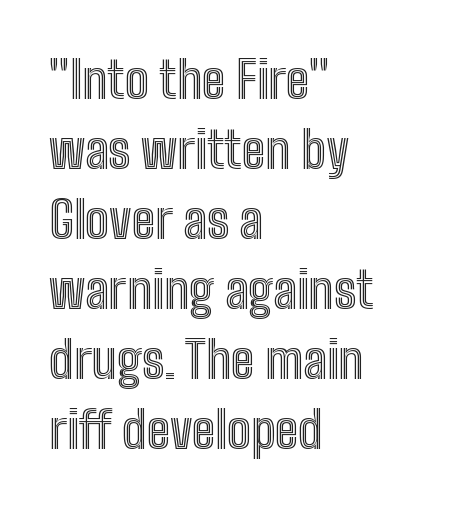
Looks like regular typesetting: each glyph gets only the width it needs. The rendering anchors every line to the left-hand side. A typesetter would call this zero additional tracking. Do the letters lean? They stand straight. Vertical spacing — default. Plain, unruled lines of type.
